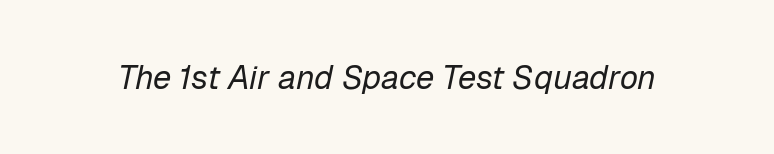
The image shows 33 px regular-weight type, italic (leaning right); set normal letter spacing, not underlined; low stroke contrast and a medium x-height.
